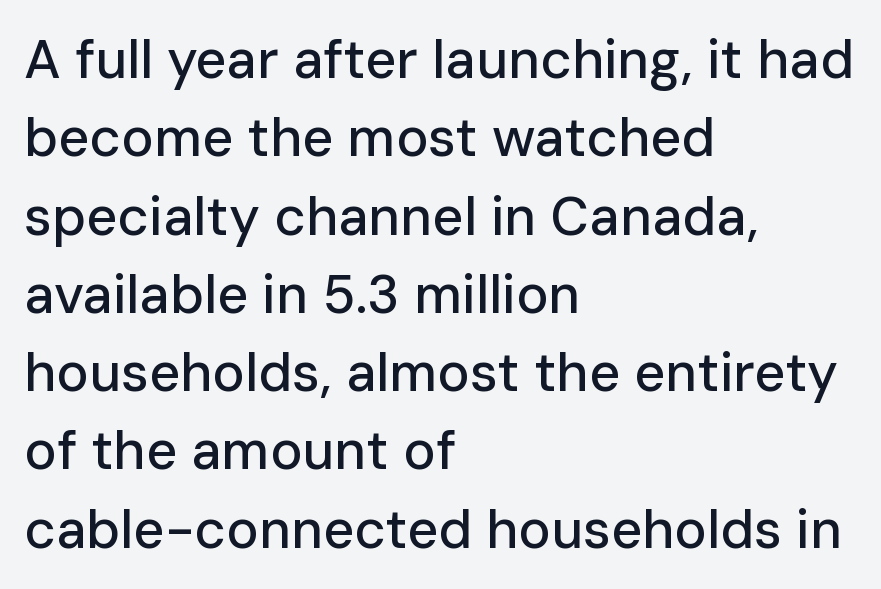
The image shows 54 px sans-serif type, upright; set left-aligned, normal line spacing (1.45x), normal letter spacing, not underlined; low stroke contrast and a medium x-height.
